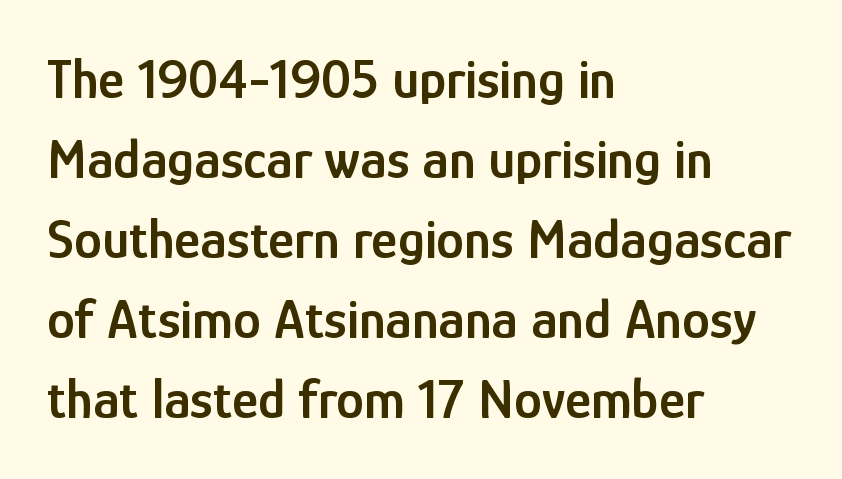
Q: Is the text bold? A: Semi-bold.
Q: Is the text italic (slanted)? A: No, it is upright.
Q: Is the typeface a serif or a sans-serif typeface? A: Sans-serif.
Q: Is the text underlined? A: No.
Q: How is the paragraph aligned? A: Left-aligned.
Q: Is the spacing between letters normal or unusually wide? A: Normal.
Q: Is the spacing between lines tight, normal or loose? A: Normal.
Q: Width (condensed, normal, or wide)? A: Condensed.
Q: Stroke contrast? A: Low.
Q: x-height? A: Medium.
Q: Monospaced? A: No.
